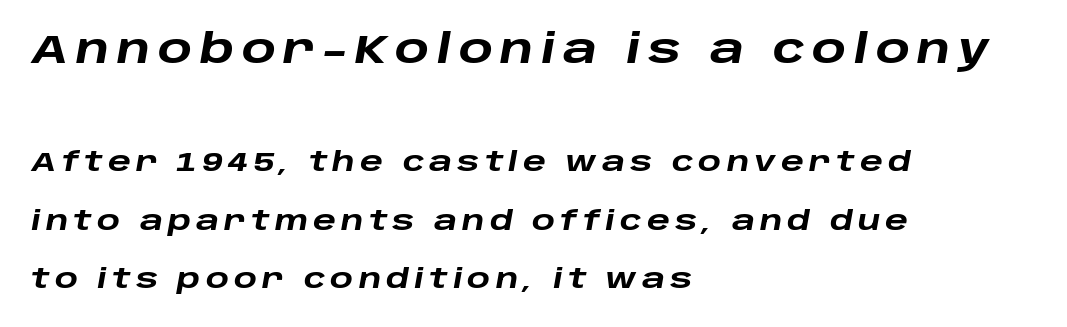
Q: Is the text bold? A: Yes.
Q: Is the text italic (slanted)? A: Yes, it leans right by about 10 degrees.
Q: Is the text underlined? A: No.
Q: How is the paragraph aligned? A: Left-aligned.
Q: Is the spacing between lines tight, normal or loose? A: Loose.
Q: Which block of text is set in a larger size, the first (top) or the second (bottom)? A: The first (top) one.
Q: Width (condensed, normal, or wide)? A: Wide.
Q: Stroke contrast? A: Low.
Q: x-height? A: Large.
Q: Monospaced? A: No.
